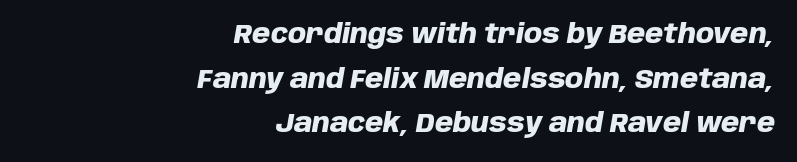
{"italic": "yes", "lean": "right", "slant_degrees": 10, "bold": "yes", "underline": "no", "align": "right", "line_spacing_ratio": 1.72, "letter_spacing": "normal", "letter_spacing_em": 0.0, "glyph_px": 26}
